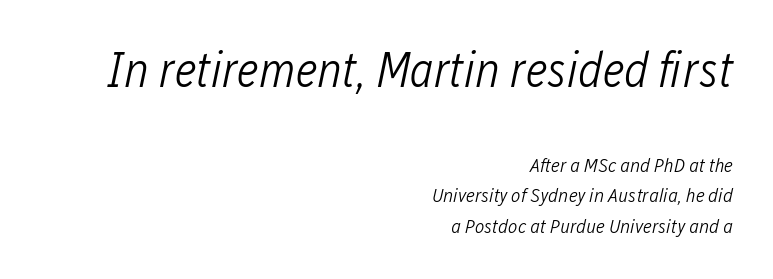
The image shows 49 px light, condensed type, italic (leaning right); set right-aligned, normal line spacing (1.51x), normal letter spacing, not underlined; the first (top) block is 2.45x larger; low stroke contrast and a medium x-height.
